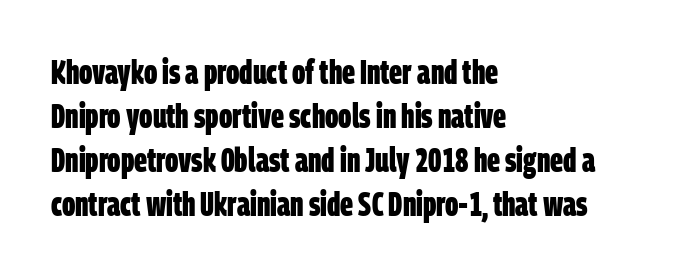
The image shows 34 px bold, condensed sans-serif type; set left-aligned, normal line spacing (1.29x), normal letter spacing, not underlined; low stroke contrast and a large x-height.
